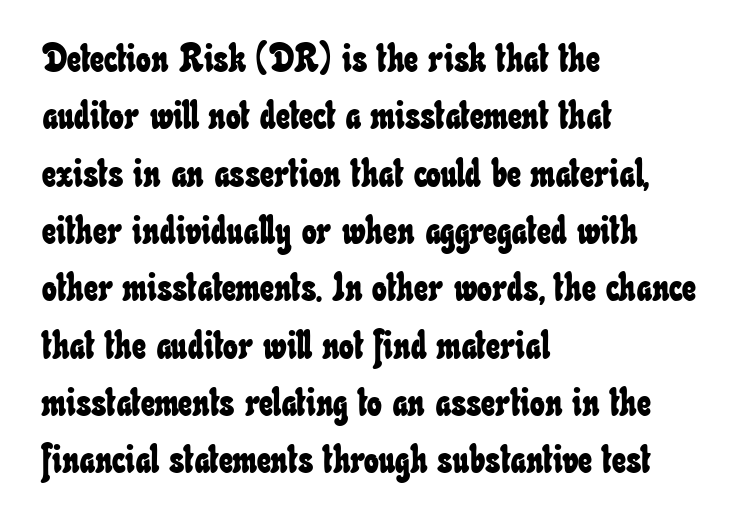
Q: Is the text underlined? A: No.
Q: How is the paragraph aligned? A: Left-aligned.
Q: Is the spacing between letters normal or unusually wide? A: Normal.
Q: Is the spacing between lines tight, normal or loose? A: Normal.
Q: Width (condensed, normal, or wide)? A: Condensed.
Q: Stroke contrast? A: Low.
Q: x-height? A: Small.
Q: Monospaced? A: No.
